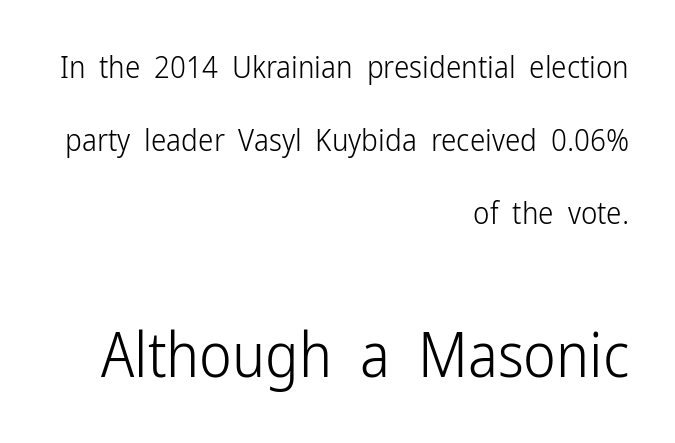
The type family on display is of the sans-serif kind. A light-to-regular cut is what we see here. The passage shown is typed in a proportional face where columns would drift. The baseline area is clear. Bigger letters appear in the bottom chunk; the top chunk is reduced. How would I describe the line gaps? Wide and relaxed.
